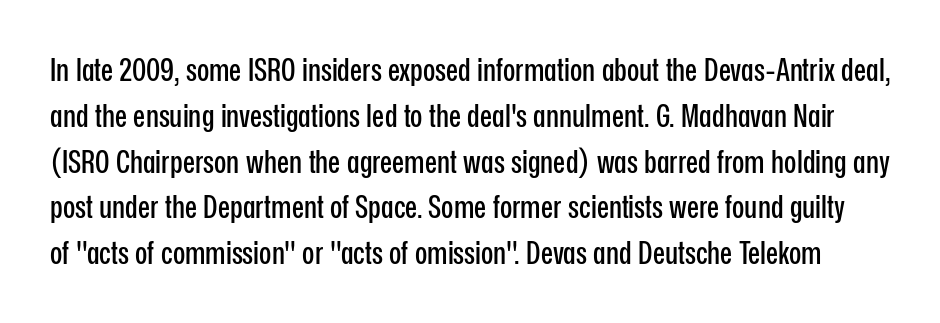
Q: Is the text italic (slanted)? A: No, it is upright.
Q: Is the typeface a serif or a sans-serif typeface? A: Sans-serif.
Q: Is the text underlined? A: No.
Q: Is the spacing between letters normal or unusually wide? A: Normal.
Q: Is the spacing between lines tight, normal or loose? A: Normal.
Q: Width (condensed, normal, or wide)? A: Condensed.
Q: Stroke contrast? A: Low.
Q: x-height? A: Medium.
Q: Monospaced? A: No.
